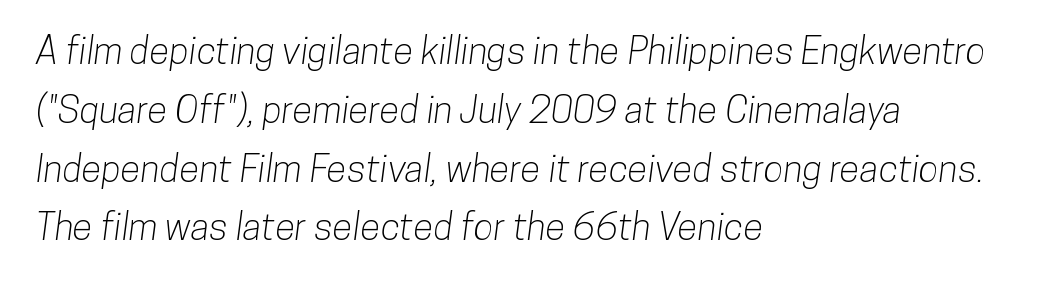
{"serif": "no", "width": "condensed", "stroke_contrast": "low", "x_height": "medium", "monospaced": "no", "underline": "no", "align": "left", "line_spacing": "normal", "line_spacing_ratio": 1.59, "letter_spacing": "normal", "letter_spacing_em": 0.0, "glyph_px": 37}
